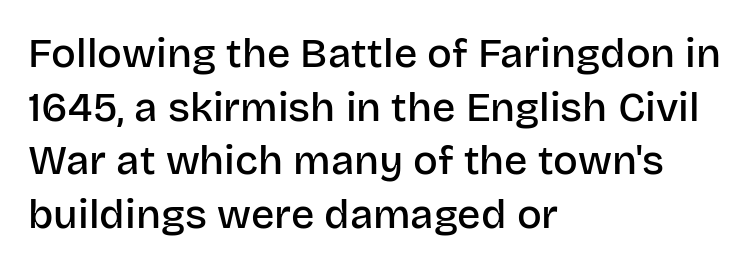
The image shows 41 px semibold sans-serif type, upright; set left-aligned, normal line spacing (1.31x), normal letter spacing, not underlined; low stroke contrast and a large x-height.
